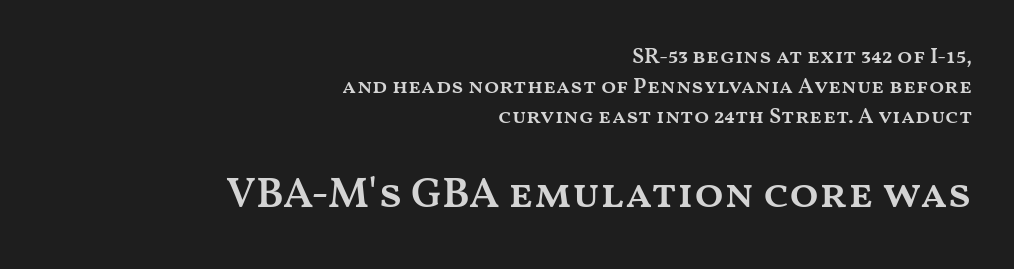
Does the leading feel generous? No, just average. Spacing verdict: proportional, widths tailored to each character. Posture: straight, roman, zero tilt. The emphasis by scale lands on block number two, below. Here the glyphs are tracked normally, forming tight word shapes. Letters rest on an invisible, unmarked baseline.
